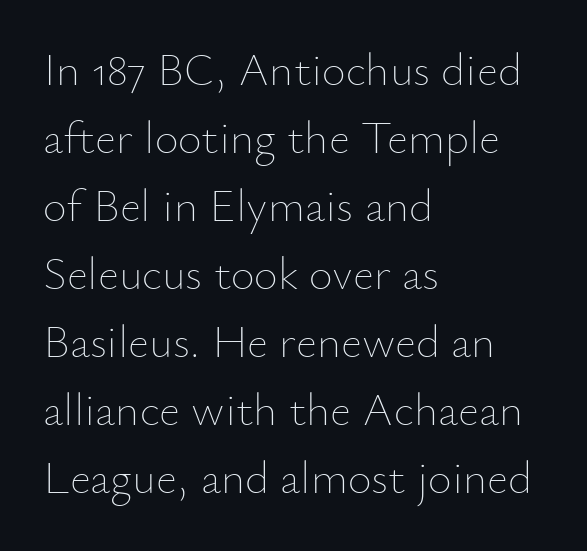
Q: Is the text bold? A: No.
Q: Is the text italic (slanted)? A: No, it is upright.
Q: Is the text underlined? A: No.
Q: How is the paragraph aligned? A: Left-aligned.
Q: Is the spacing between letters normal or unusually wide? A: Normal.
Q: Is the spacing between lines tight, normal or loose? A: Normal.
Q: Width (condensed, normal, or wide)? A: Normal.
Q: Stroke contrast? A: Low.
Q: x-height? A: Small.
Q: Monospaced? A: No.
